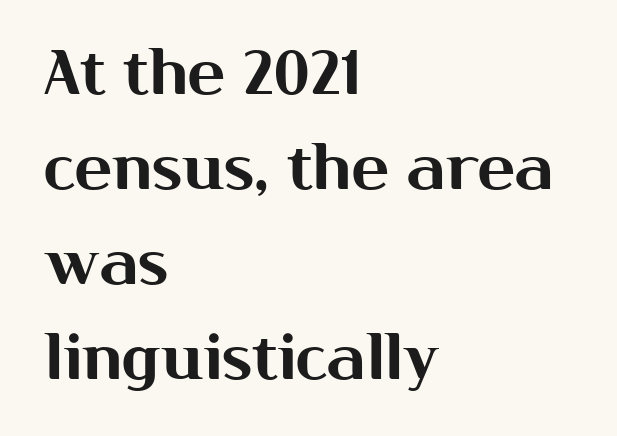
Q: Is the text italic (slanted)? A: No, it is upright.
Q: Is the typeface a serif or a sans-serif typeface? A: Sans-serif.
Q: Is the text underlined? A: No.
Q: How is the paragraph aligned? A: Left-aligned.
Q: Is the spacing between letters normal or unusually wide? A: Normal.
Q: Is the spacing between lines tight, normal or loose? A: Normal.
Q: Width (condensed, normal, or wide)? A: Normal.
Q: Stroke contrast? A: Medium.
Q: x-height? A: Medium.
Q: Monospaced? A: No.
